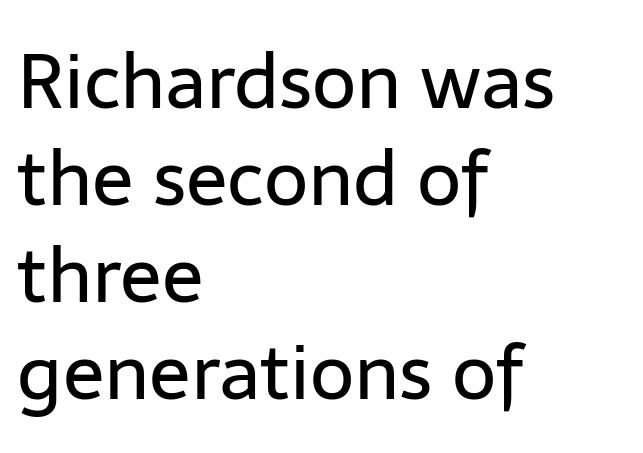
The image shows 77 px regular-weight sans-serif type, upright; set left-aligned, normal line spacing (1.26x), normal letter spacing, not underlined; low stroke contrast and a medium x-height.
